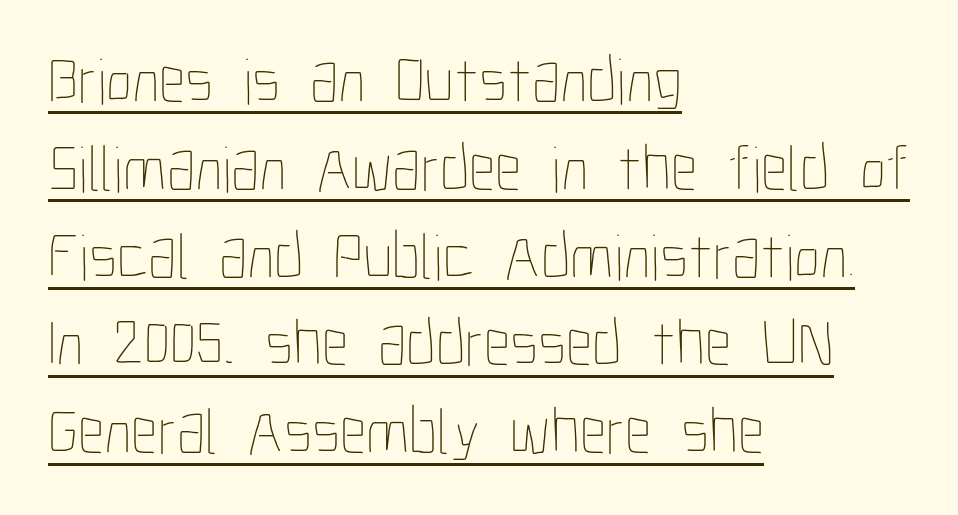
Leftover space on each line is placed entirely after the last word. Quick note: not italic, upright. The rendered words wear a rule along their underside. No chunkiness to these letters — they're not bold.
